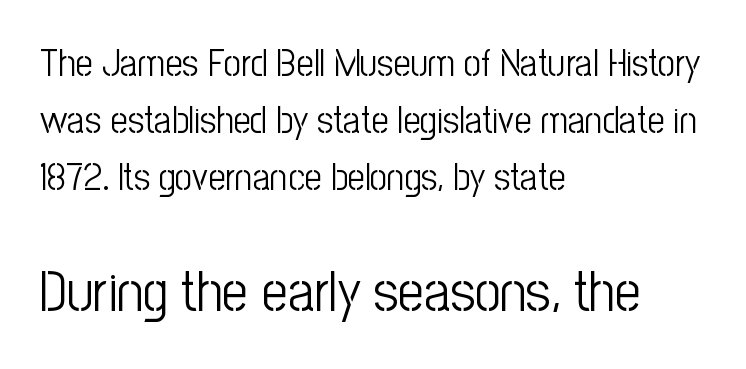
{"serif": "no", "italic": "no", "bold": "no", "weight": "light", "width": "condensed", "stroke_contrast": "low", "x_height": "medium", "monospaced": "no", "underline": "no", "align": "left", "line_spacing": "normal", "line_spacing_ratio": 1.5, "letter_spacing": "normal", "letter_spacing_em": 0.0, "larger_block": "second", "size_ratio": 1.5, "glyph_px": 57}
